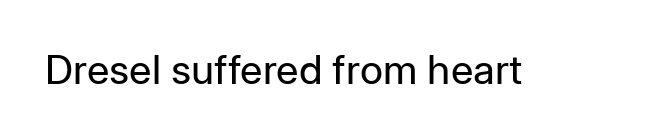
No italicization has been applied; the sample stays upright. The space directly below the letters is spotless. There is no visible air inserted between adjacent glyphs. Is this a heavy cut? Hardly; it is regular or lighter.
